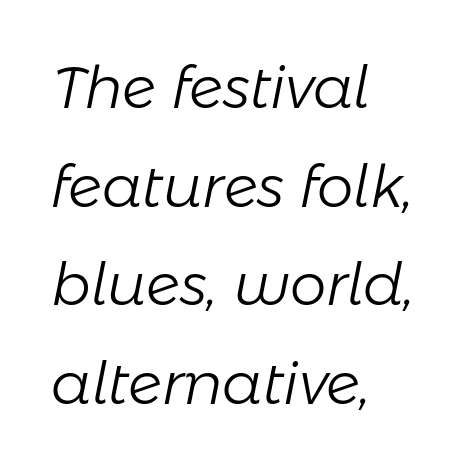
The image shows 58 px light type, italic (leaning right); set left-aligned, normal line spacing (1.7x), normal letter spacing, not underlined; low stroke contrast and a medium x-height.
